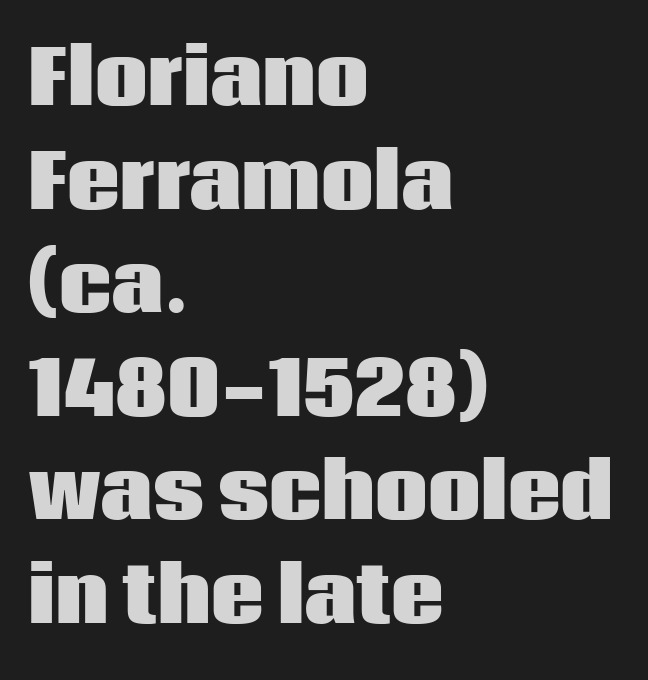
Q: Is the text bold? A: Yes.
Q: Is the text italic (slanted)? A: No, it is upright.
Q: Is the typeface a serif or a sans-serif typeface? A: Sans-serif.
Q: Is the text underlined? A: No.
Q: How is the paragraph aligned? A: Left-aligned.
Q: Is the spacing between letters normal or unusually wide? A: Normal.
Q: Is the spacing between lines tight, normal or loose? A: Normal.
Q: Width (condensed, normal, or wide)? A: Normal.
Q: Stroke contrast? A: Low.
Q: x-height? A: Large.
Q: Monospaced? A: No.
